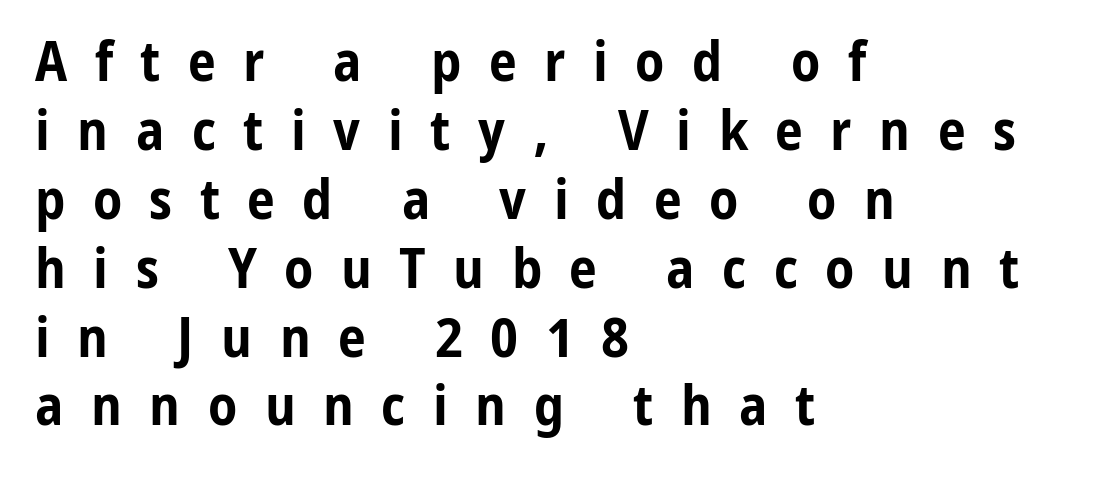
The image shows 56 px bold, condensed sans-serif type, upright; set left-aligned, line spacing 1.23x, unusually wide letter spacing (+0.49 em), not underlined; low stroke contrast and a medium x-height.
